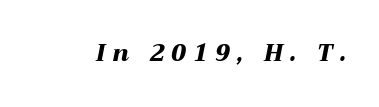
The gap between lines stays unmarked. Students, note that the glyphs here are deliberately spaced far apart. These lines were composed using italics. The letters are bold, with thick, heavy strokes.
